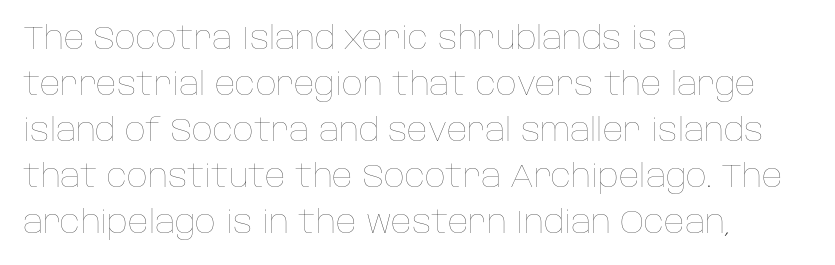
The image shows 32 px thin type, upright; set left-aligned, normal line spacing (1.44x), normal letter spacing, not underlined; low stroke contrast and a large x-height.
